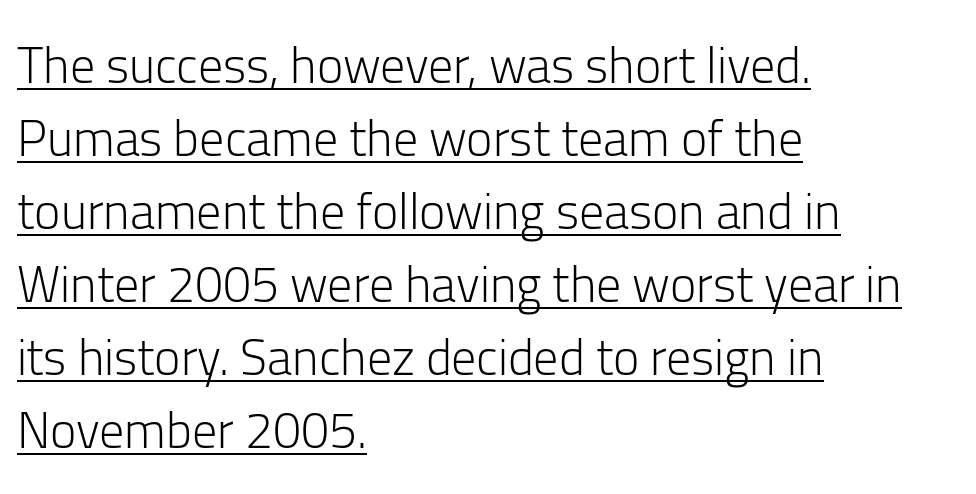
{"serif": "no", "italic": "no", "bold": "no", "weight": "light", "width": "normal", "stroke_contrast": "low", "x_height": "medium", "monospaced": "no", "underline": "yes", "align": "left", "line_spacing": "normal", "line_spacing_ratio": 1.46, "letter_spacing": "normal", "letter_spacing_em": 0.0, "glyph_px": 50}
